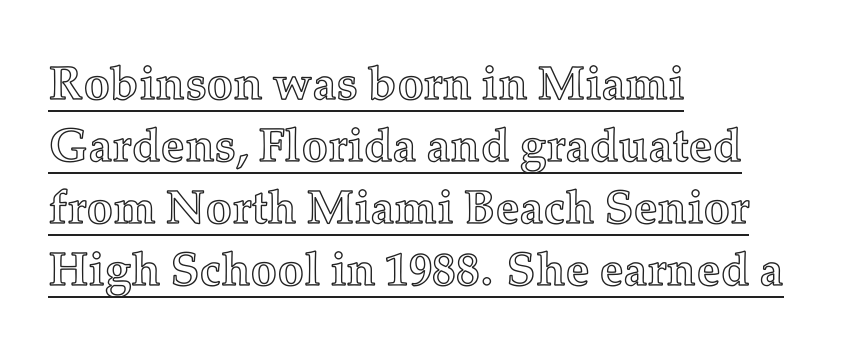
The image shows 47 px text type, upright; set left-aligned, normal line spacing (1.32x), normal letter spacing, underlined; a medium x-height.
